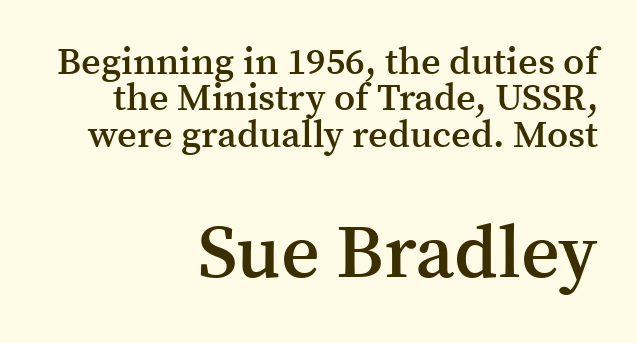
Q: Is the text bold? A: Semi-bold.
Q: Is the text italic (slanted)? A: No, it is upright.
Q: Is the typeface a serif or a sans-serif typeface? A: Serif.
Q: Is the text underlined? A: No.
Q: How is the paragraph aligned? A: Right-aligned.
Q: Is the spacing between letters normal or unusually wide? A: Normal.
Q: Is the spacing between lines tight, normal or loose? A: Tight.
Q: Which block of text is set in a larger size, the first (top) or the second (bottom)? A: The second (bottom) one.
Q: Width (condensed, normal, or wide)? A: Normal.
Q: Stroke contrast? A: Medium.
Q: x-height? A: Medium.
Q: Monospaced? A: No.
